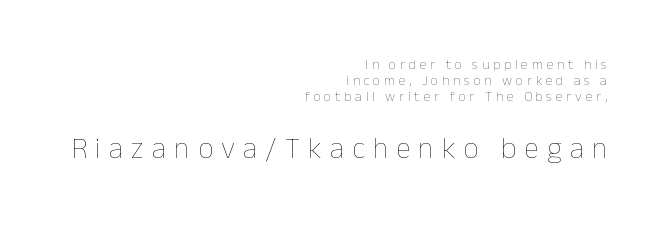
Where is the straight margin? On the right. No word sits above an underline. No italicization has been applied; the sample stays upright. Someone cranked the tracking dial way up on this one. The passage shown is not bold in any degree. Visually, the bottom section dominates because its glyphs are scaled up.
